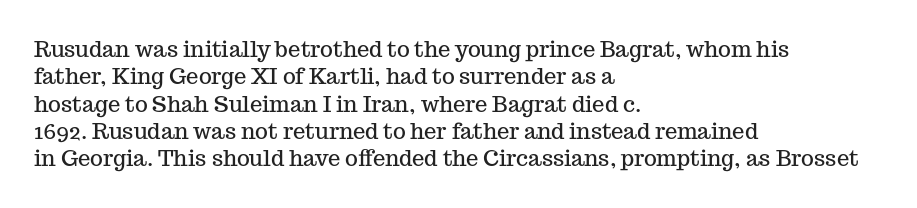
The lines are quadded left. Bare-footed words on every line. Notice how the stems are strictly vertical — no italics here. The gaps between neighbouring characters are ordinary and unremarkable.
